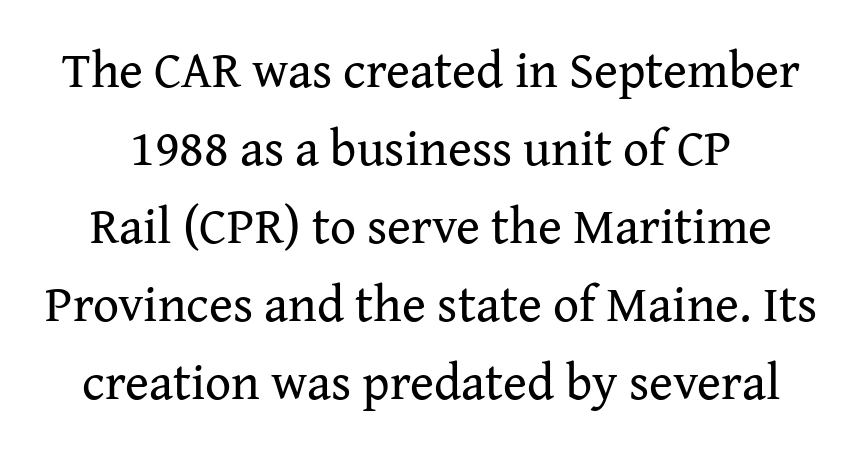
{"serif": "yes", "italic": "no", "bold": "no", "weight": "regular", "width": "normal", "stroke_contrast": "medium", "x_height": "medium", "monospaced": "no", "underline": "no", "line_spacing": "normal", "line_spacing_ratio": 1.53, "letter_spacing": "normal", "letter_spacing_em": 0.0, "glyph_px": 51}
